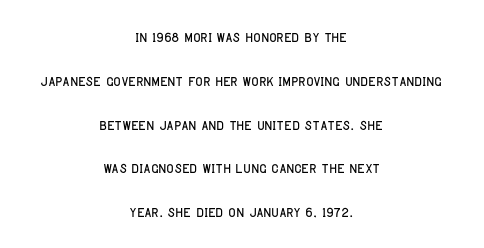
{"italic": "no", "underline": "no", "align": "center", "line_spacing": "loose", "line_spacing_ratio": 2.19, "letter_spacing": "normal", "letter_spacing_em": 0.0, "glyph_px": 20}
